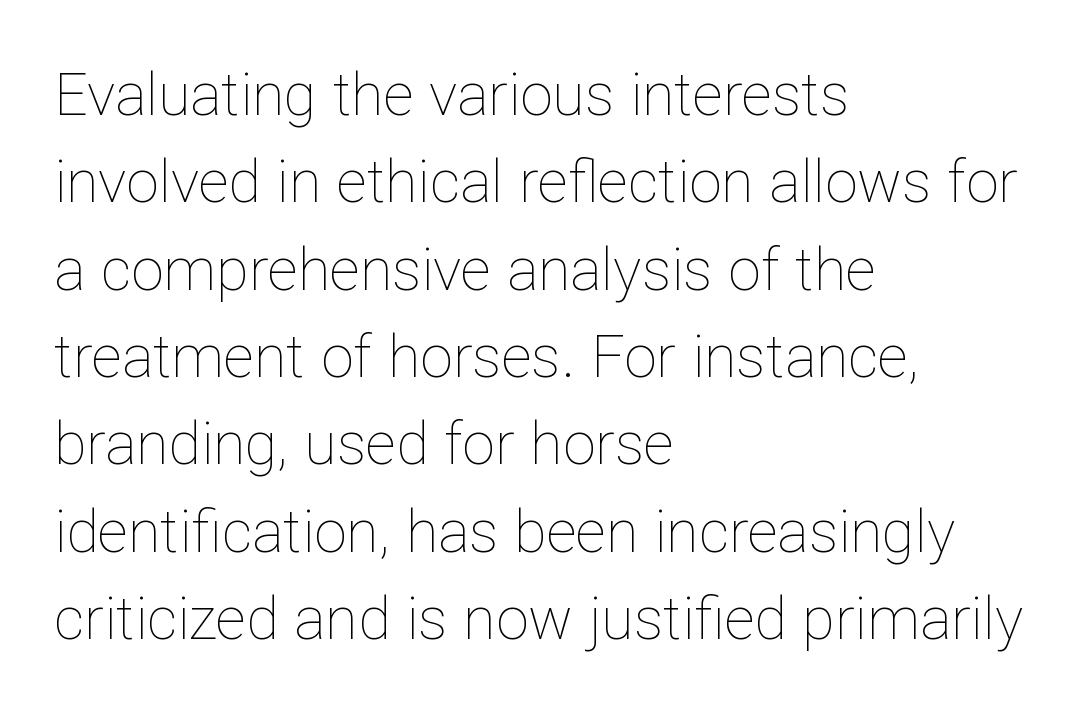
Leading matches the norm, producing a regular column. This rendering features lettering with no underline. Counters stay open thanks to moderate or lighter strokes. The letterforms sit shoulder to shoulder at normal distance.
